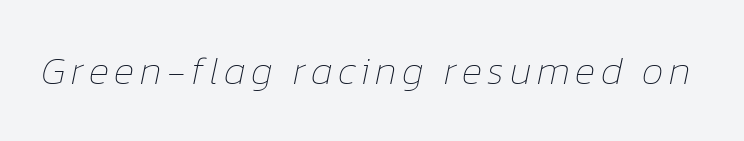
Q: Is the text bold? A: No.
Q: Is the text italic (slanted)? A: Yes, it leans right by about 12 degrees.
Q: Is the text underlined? A: No.
Q: Width (condensed, normal, or wide)? A: Normal.
Q: Stroke contrast? A: Low.
Q: x-height? A: Medium.
Q: Monospaced? A: No.
